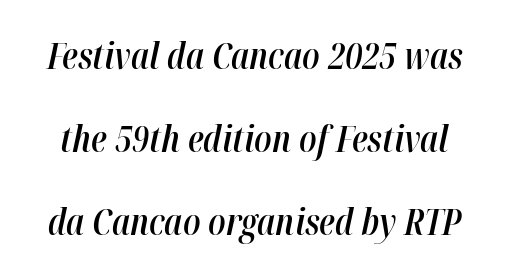
Glyph-to-glyph distance matches everyday printed text. Every character sits at an angle, as italics do. Widely set lines give the paragraph a tall, airy silhouette. Beneath every word, the page is bare.
